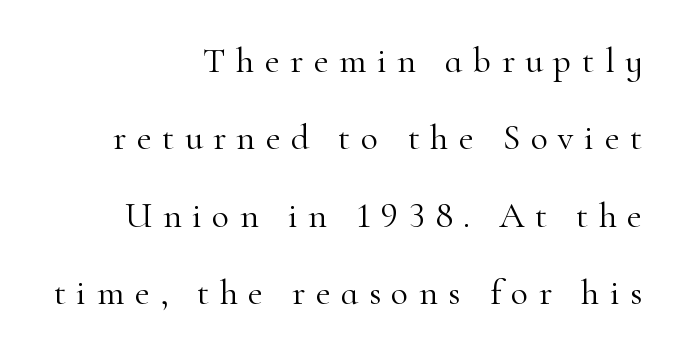
The image shows 36 px light serif type, upright; set right-aligned, loose line spacing (2.15x), unusually wide letter spacing (+0.29 em), not underlined; high stroke contrast and a small x-height.
